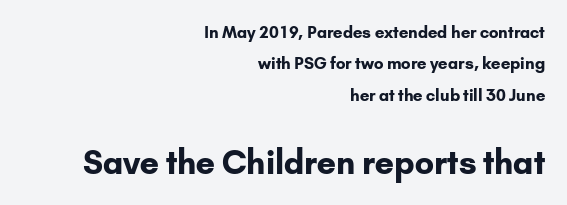
The image shows 32 px bold sans-serif type, upright; set right-aligned, loose line spacing (1.96x), normal letter spacing, not underlined; the second (bottom) block is 2.0x larger; low stroke contrast and a small x-height.
